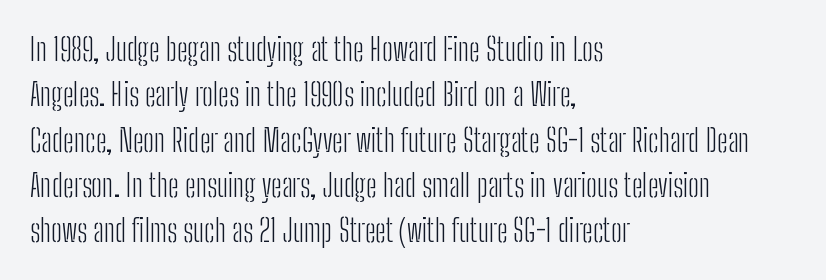
The image shows 31 px light, condensed sans-serif type, upright; set left-aligned, normal line spacing (1.46x), normal letter spacing, not underlined; low stroke contrast and a medium x-height.
